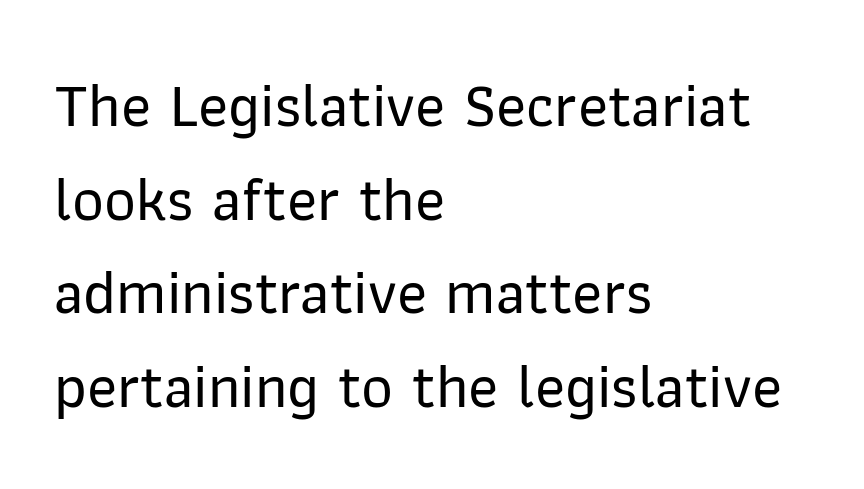
The image shows 62 px sans-serif type, upright; set left-aligned, normal line spacing (1.51x), normal letter spacing, not underlined; low stroke contrast and a medium x-height.
